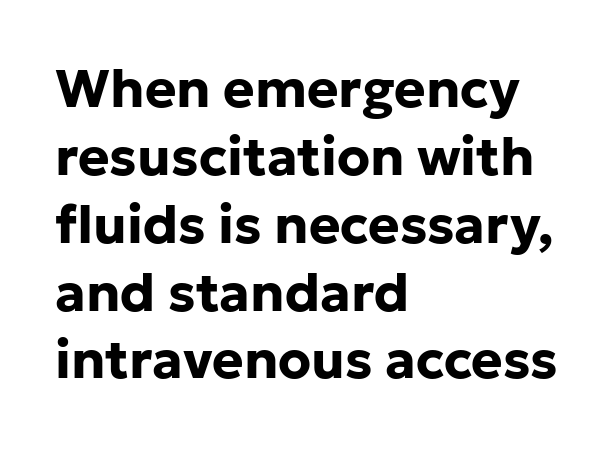
The image shows 53 px bold sans-serif type, upright; set left-aligned, normal line spacing (1.28x), normal letter spacing, not underlined; low stroke contrast and a medium x-height.
